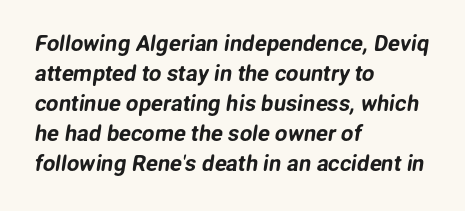
Q: Is the text underlined? A: No.
Q: How is the paragraph aligned? A: Left-aligned.
Q: Is the spacing between letters normal or unusually wide? A: Normal.
Q: Is the spacing between lines tight, normal or loose? A: Normal.
